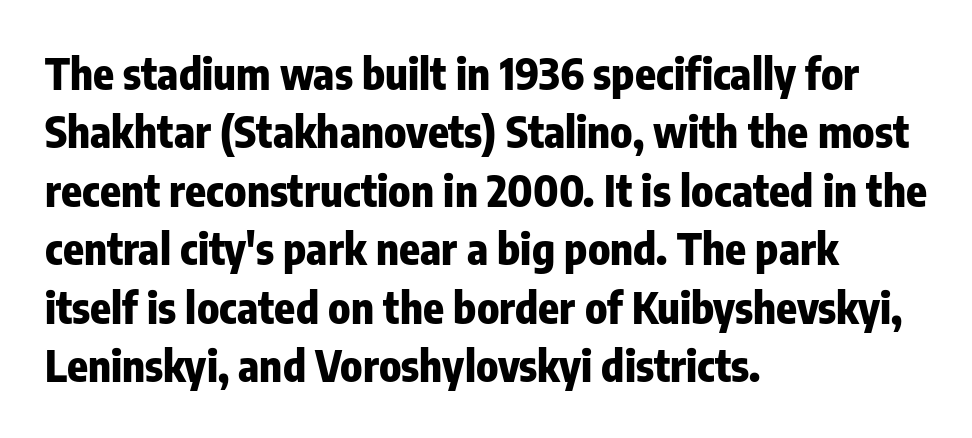
The image shows 43 px heavy, condensed sans-serif type, upright; set left-aligned, normal line spacing (1.36x), normal letter spacing, not underlined; low stroke contrast and a medium x-height.
